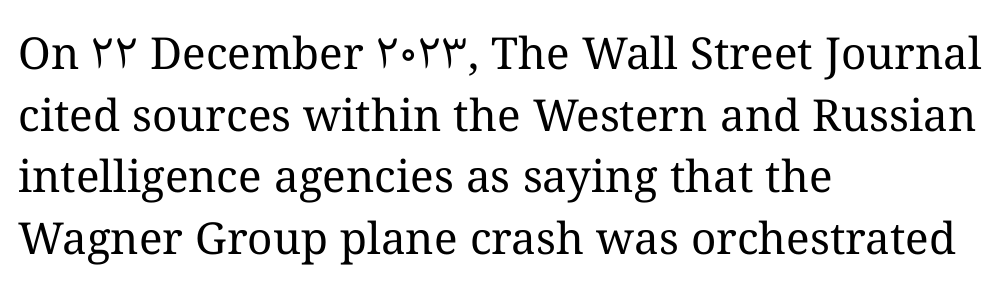
The image shows 44 px regular-weight type, upright; set left-aligned, normal line spacing (1.4x), normal letter spacing, not underlined; medium stroke contrast and a medium x-height.
